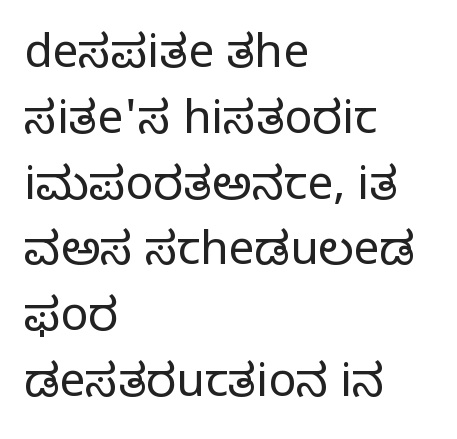
The image shows 46 px regular-weight serif type, upright; set left-aligned, normal line spacing (1.43x), normal letter spacing, not underlined; low stroke contrast and a large x-height.
